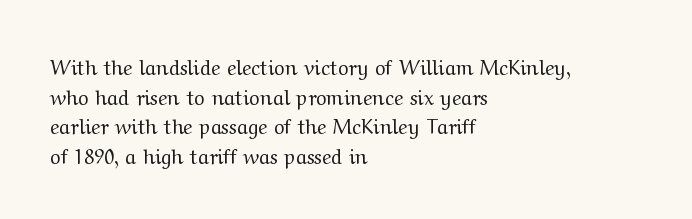
Q: Is the text bold? A: No.
Q: Is the text italic (slanted)? A: No, it is upright.
Q: Is the text underlined? A: No.
Q: How is the paragraph aligned? A: Left-aligned.
Q: Is the spacing between letters normal or unusually wide? A: Normal.
Q: Is the spacing between lines tight, normal or loose? A: Normal.
